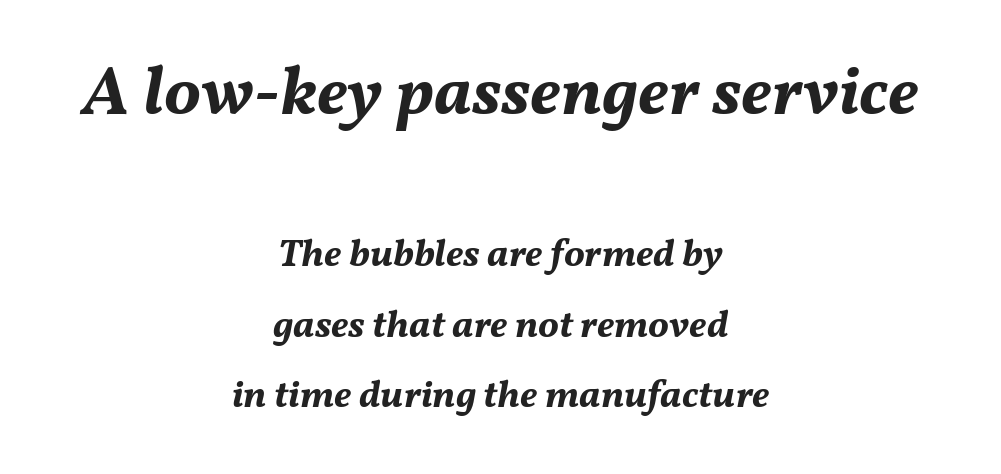
The image shows 69 px bold type, italic (leaning right); set centered, line spacing 1.81x, normal letter spacing, not underlined; the first (top) block is 1.77x larger; medium stroke contrast and a medium x-height.
